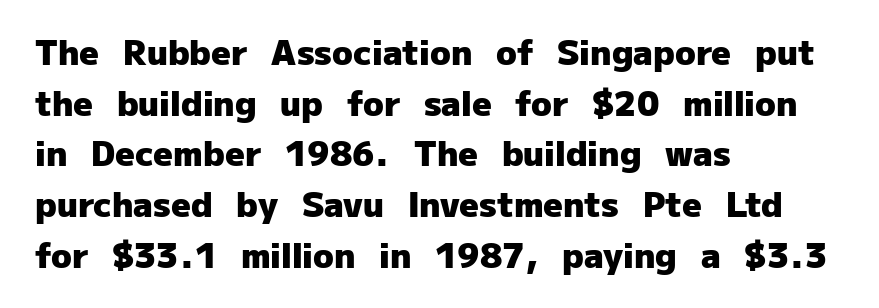
{"serif": "no", "italic": "no", "bold": "yes", "weight": "heavy", "width": "normal", "stroke_contrast": "low", "x_height": "medium", "monospaced": "no", "underline": "no", "align": "left", "line_spacing": "normal", "line_spacing_ratio": 1.49, "letter_spacing": "normal", "letter_spacing_em": 0.0, "glyph_px": 34}
